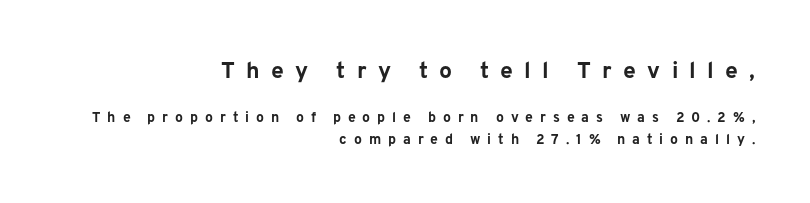
Q: Is the text bold? A: Yes.
Q: Is the text italic (slanted)? A: No, it is upright.
Q: Is the text underlined? A: No.
Q: How is the paragraph aligned? A: Right-aligned.
Q: Is the spacing between letters normal or unusually wide? A: Unusually wide.
Q: Is the spacing between lines tight, normal or loose? A: Normal.
Q: Which block of text is set in a larger size, the first (top) or the second (bottom)? A: The first (top) one.
